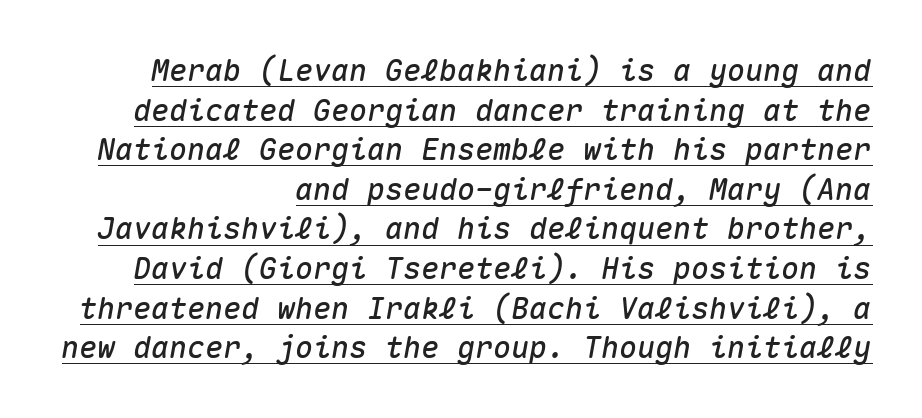
The image shows 30 px text type, italic (leaning right), monospaced; set right-aligned, normal line spacing (1.32x), normal letter spacing, underlined; medium stroke contrast and a medium x-height.
